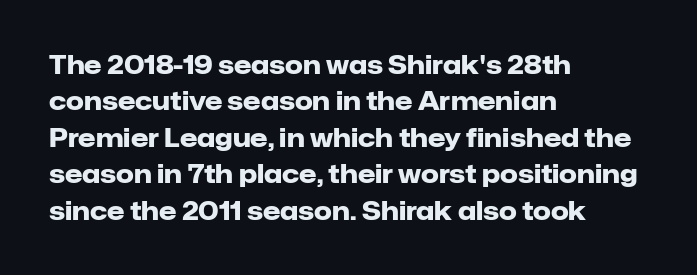
{"italic": "no", "bold": "yes", "underline": "no", "align": "left", "line_spacing": "normal", "line_spacing_ratio": 1.46, "letter_spacing": "normal", "letter_spacing_em": 0.0, "glyph_px": 25}
